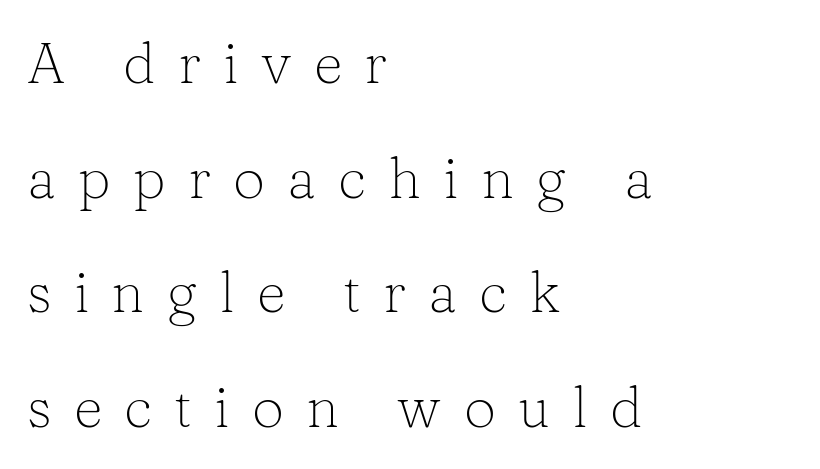
Q: Is the text bold? A: No.
Q: Is the text italic (slanted)? A: No, it is upright.
Q: Is the typeface a serif or a sans-serif typeface? A: Serif.
Q: Is the text underlined? A: No.
Q: How is the paragraph aligned? A: Left-aligned.
Q: Is the spacing between letters normal or unusually wide? A: Unusually wide.
Q: Is the spacing between lines tight, normal or loose? A: Loose.
Q: Width (condensed, normal, or wide)? A: Normal.
Q: Stroke contrast? A: Low.
Q: x-height? A: Medium.
Q: Monospaced? A: No.
